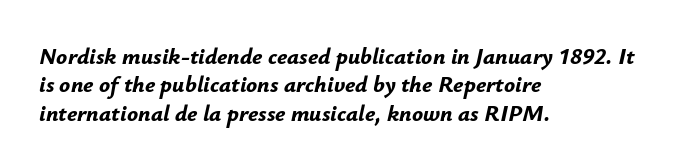
Q: Is the text bold? A: Yes.
Q: Is the text italic (slanted)? A: Yes, it leans right by about 12 degrees.
Q: Is the text underlined? A: No.
Q: How is the paragraph aligned? A: Left-aligned.
Q: Is the spacing between letters normal or unusually wide? A: Normal.
